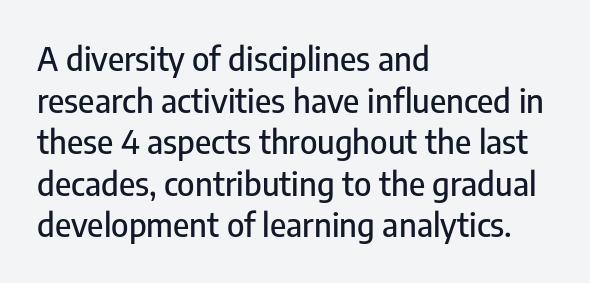
Q: Is the text italic (slanted)? A: No, it is upright.
Q: Is the typeface a serif or a sans-serif typeface? A: Sans-serif.
Q: Is the text underlined? A: No.
Q: How is the paragraph aligned? A: Left-aligned.
Q: Is the spacing between letters normal or unusually wide? A: Normal.
Q: Is the spacing between lines tight, normal or loose? A: Normal.
Q: Width (condensed, normal, or wide)? A: Condensed.
Q: Stroke contrast? A: Low.
Q: x-height? A: Medium.
Q: Monospaced? A: No.
